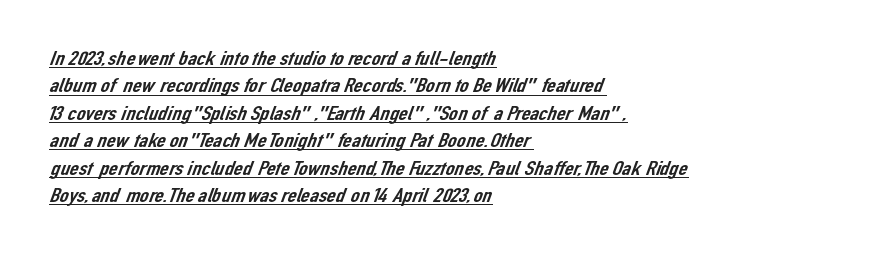
Q: Is the text underlined? A: Yes.
Q: How is the paragraph aligned? A: Left-aligned.
Q: Is the spacing between letters normal or unusually wide? A: Normal.
Q: Is the spacing between lines tight, normal or loose? A: Normal.
